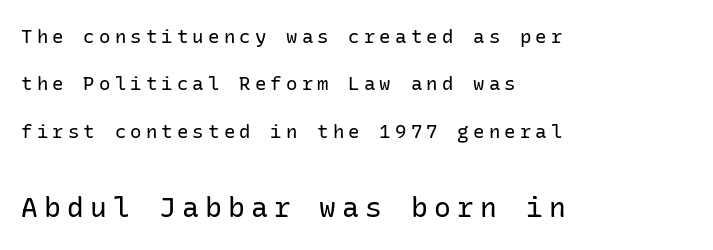
Q: Is the text bold? A: No.
Q: Is the text italic (slanted)? A: No, it is upright.
Q: Is the typeface a serif or a sans-serif typeface? A: Sans-serif.
Q: Is the text underlined? A: No.
Q: How is the paragraph aligned? A: Left-aligned.
Q: Is the spacing between letters normal or unusually wide? A: Unusually wide.
Q: Is the spacing between lines tight, normal or loose? A: Loose.
Q: Which block of text is set in a larger size, the first (top) or the second (bottom)? A: The second (bottom) one.
Q: Width (condensed, normal, or wide)? A: Normal.
Q: Stroke contrast? A: Low.
Q: x-height? A: Medium.
